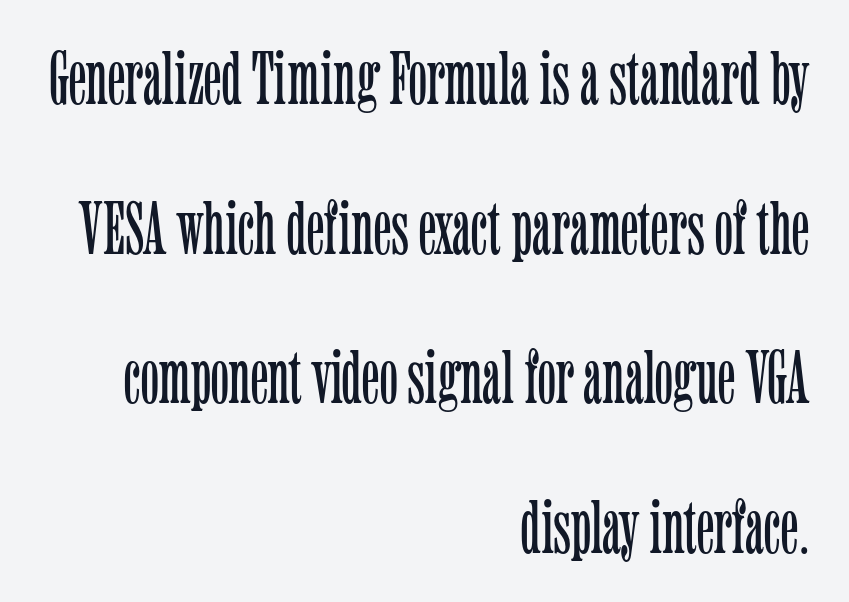
Q: Is the text bold? A: No.
Q: Is the text italic (slanted)? A: No, it is upright.
Q: Is the typeface a serif or a sans-serif typeface? A: Serif.
Q: Is the text underlined? A: No.
Q: How is the paragraph aligned? A: Right-aligned.
Q: Is the spacing between letters normal or unusually wide? A: Normal.
Q: Is the spacing between lines tight, normal or loose? A: Loose.
Q: Width (condensed, normal, or wide)? A: Condensed.
Q: Stroke contrast? A: Low.
Q: x-height? A: Medium.
Q: Monospaced? A: No.
